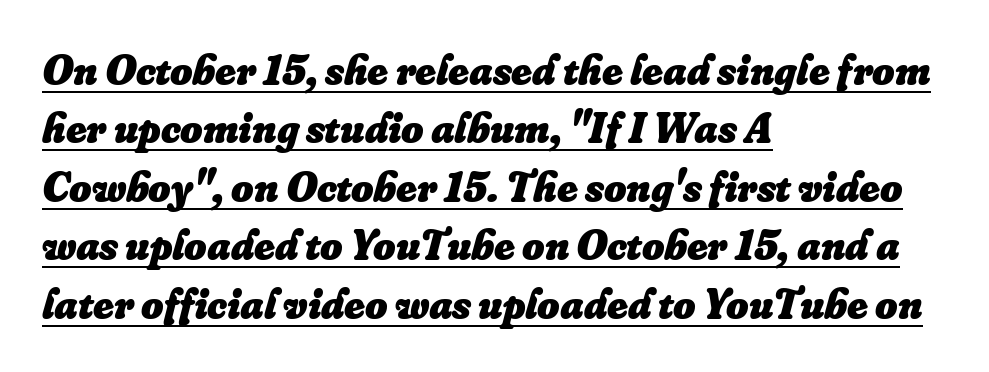
The image shows 43 px heavy type, italic (leaning right); set left-aligned, normal line spacing (1.36x), normal letter spacing, underlined; low stroke contrast and a small x-height.
